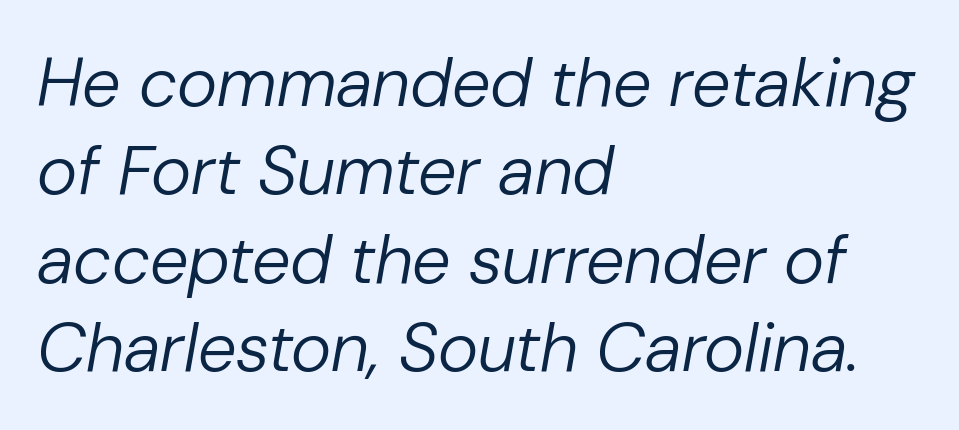
The image shows 69 px regular-weight type, italic (leaning right); set left-aligned, normal line spacing (1.28x), normal letter spacing, not underlined; low stroke contrast and a medium x-height.
